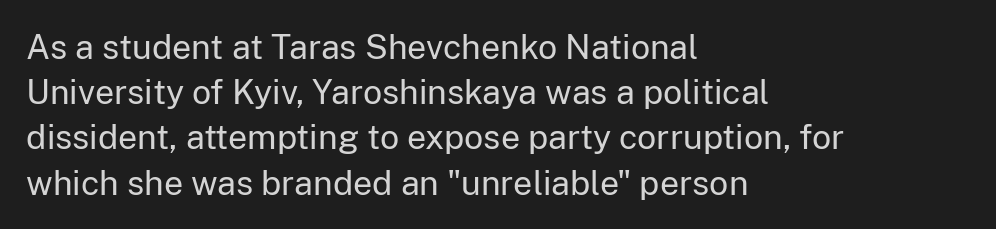
{"serif": "no", "italic": "no", "bold": "no", "weight": "regular", "width": "normal", "stroke_contrast": "low", "x_height": "medium", "monospaced": "no", "underline": "no", "align": "left", "line_spacing": "normal", "line_spacing_ratio": 1.33, "letter_spacing": "normal", "letter_spacing_em": 0.0, "glyph_px": 34}
